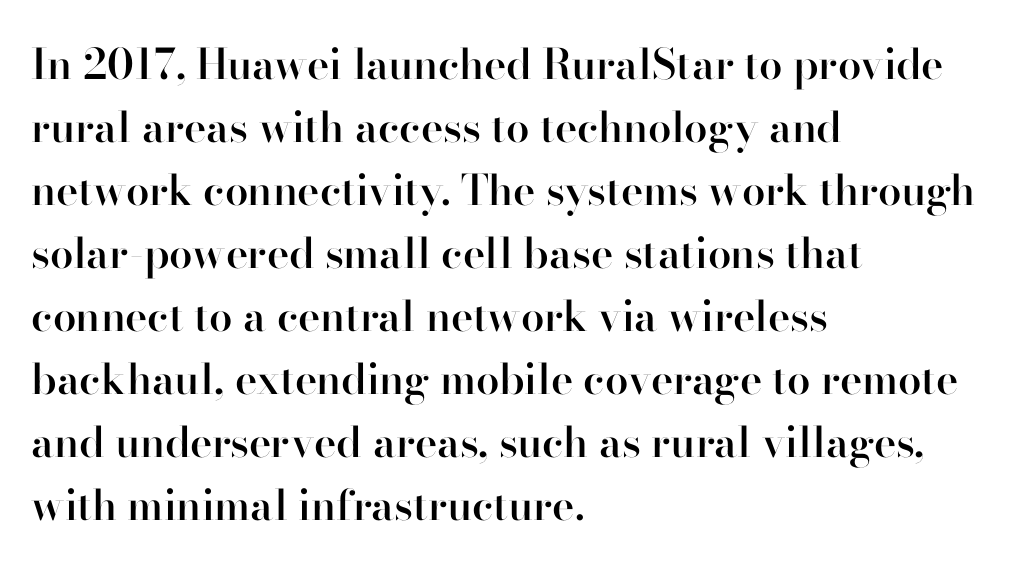
The image shows 42 px semibold serif type, upright; set left-aligned, normal line spacing (1.5x), normal letter spacing, not underlined; high stroke contrast and a small x-height.
